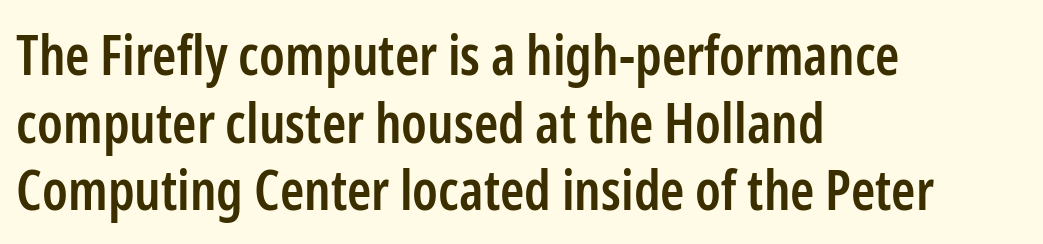
The image shows 55 px semibold, condensed sans-serif type, upright; set left-aligned, line spacing 1.23x, normal letter spacing, not underlined; low stroke contrast and a medium x-height.
